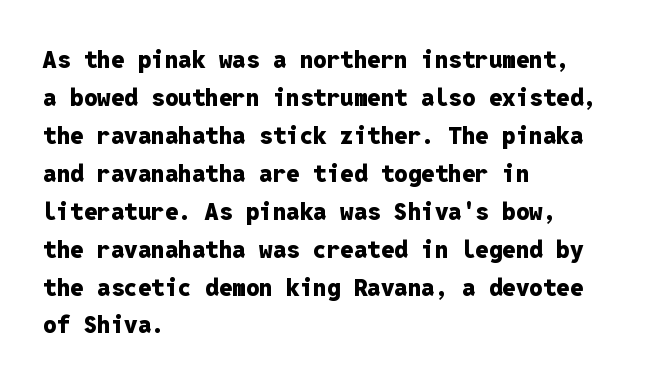
{"italic": "no", "bold": "yes", "underline": "no", "align": "left", "line_spacing": "normal", "line_spacing_ratio": 1.58, "letter_spacing": "normal", "letter_spacing_em": 0.0, "glyph_px": 24}
